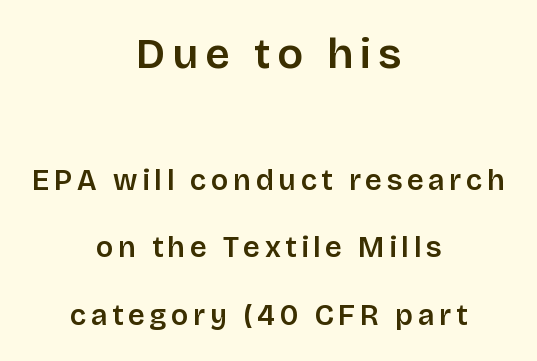
{"serif": "no", "italic": "no", "width": "normal", "stroke_contrast": "low", "x_height": "large", "monospaced": "no", "underline": "no", "align": "center", "line_spacing": "loose", "line_spacing_ratio": 2.33, "larger_block": "first", "size_ratio": 1.48, "glyph_px": 43}
